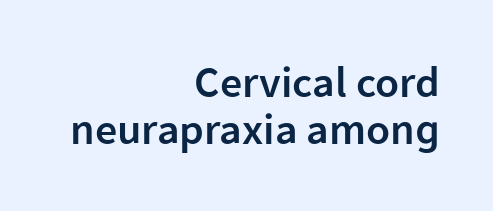
Stroke thickness is moderately raised; the sample reads as semibold. Does the copy run flush right? Yes — the right margin is perfectly even. Characters follow at the spacing the type designer built in. Lines of text with bare space underneath. Looks like regular typesetting: each glyph gets only the width it needs.
